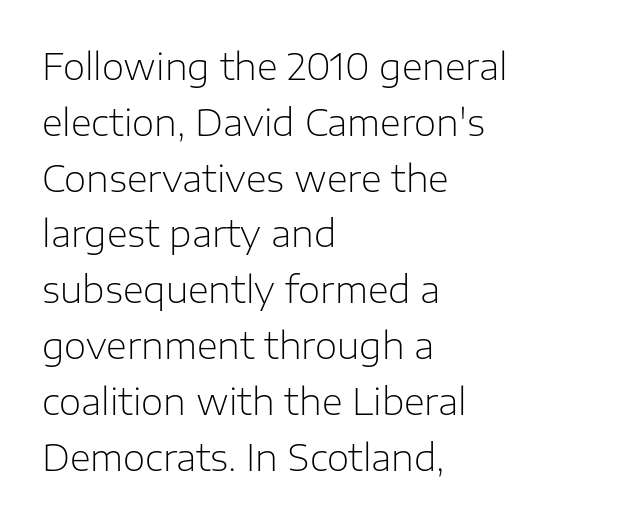
The image shows 36 px light sans-serif type, upright; set left-aligned, normal line spacing (1.55x), normal letter spacing, not underlined; low stroke contrast and a medium x-height.
